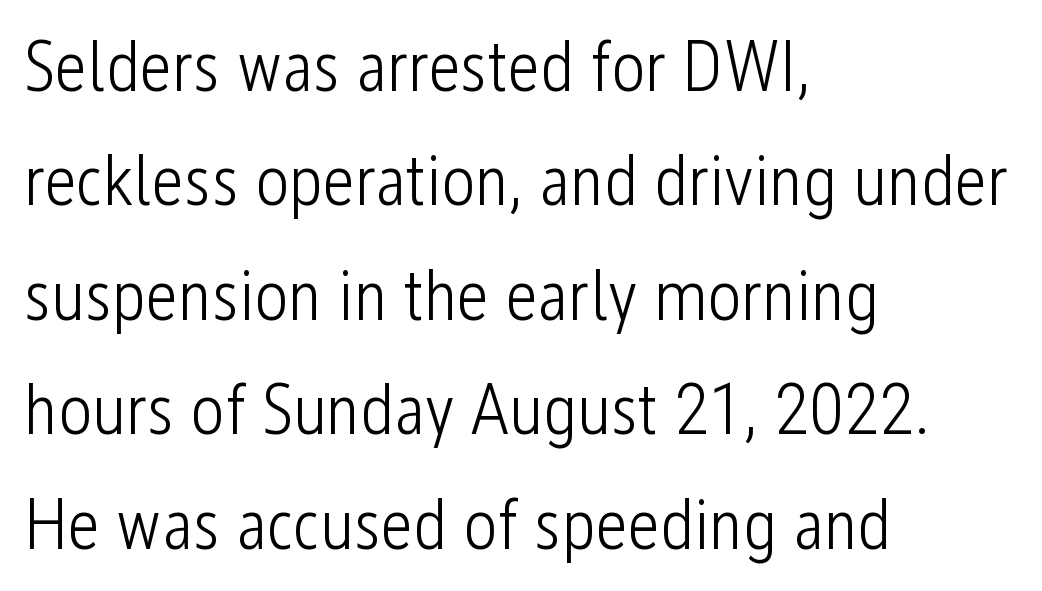
Q: Is the text bold? A: No.
Q: Is the text italic (slanted)? A: No, it is upright.
Q: Is the typeface a serif or a sans-serif typeface? A: Sans-serif.
Q: Is the text underlined? A: No.
Q: How is the paragraph aligned? A: Left-aligned.
Q: Is the spacing between letters normal or unusually wide? A: Normal.
Q: Is the spacing between lines tight, normal or loose? A: Normal.
Q: Width (condensed, normal, or wide)? A: Condensed.
Q: Stroke contrast? A: Low.
Q: x-height? A: Medium.
Q: Monospaced? A: No.
